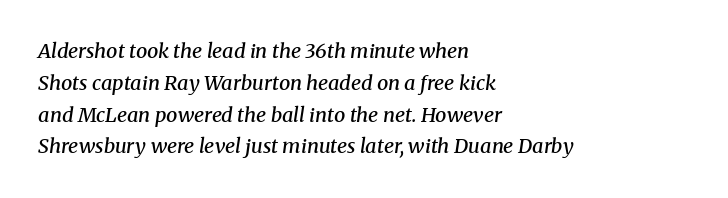
The image shows 20 px text type, italic (leaning right); set left-aligned, normal line spacing (1.59x), normal letter spacing, not underlined.
